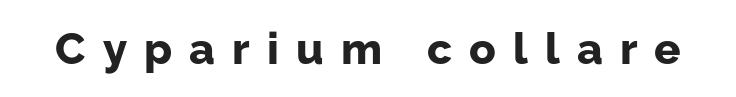
The image shows 44 px bold sans-serif type, upright; set unusually wide letter spacing (+0.39 em), not underlined; low stroke contrast and a medium x-height.
